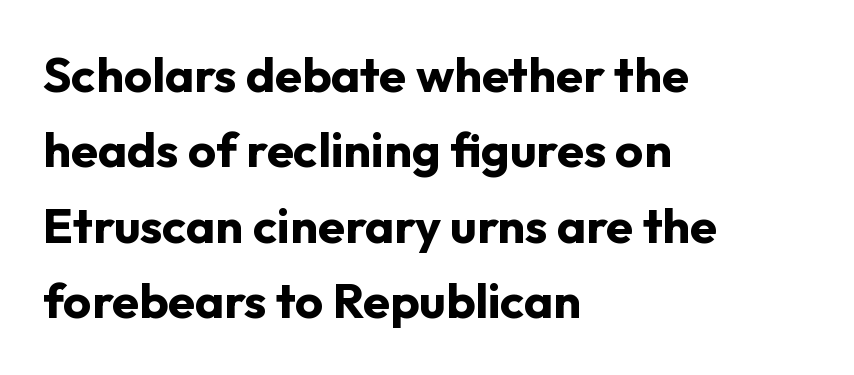
{"serif": "no", "italic": "no", "bold": "yes", "weight": "bold", "width": "normal", "stroke_contrast": "low", "x_height": "medium", "monospaced": "no", "underline": "no", "align": "left", "line_spacing": "normal", "line_spacing_ratio": 1.54, "letter_spacing": "normal", "letter_spacing_em": 0.0, "glyph_px": 49}
